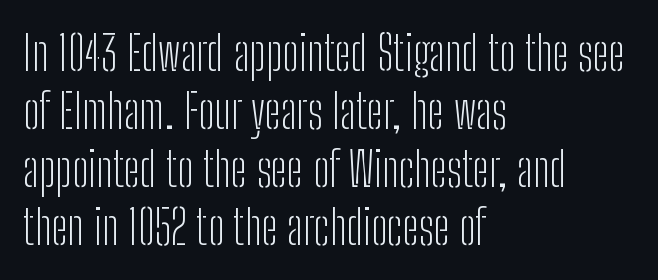
Vertical stems look standard width or narrower in stroke. These lines stack with their left ends in a neat column. This is roman type, the default non-slanted kind. These lines are rendered in a variable-pitch font. Descender tails drop into unmarked territory.
